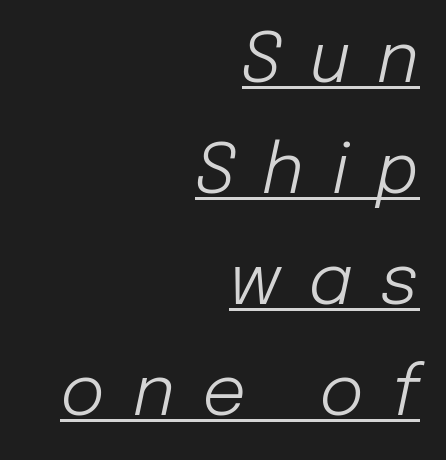
Q: Is the text bold? A: No.
Q: Is the text italic (slanted)? A: Yes, it leans right by about 12 degrees.
Q: Is the text underlined? A: Yes.
Q: How is the paragraph aligned? A: Right-aligned.
Q: Is the spacing between letters normal or unusually wide? A: Unusually wide.
Q: Is the spacing between lines tight, normal or loose? A: Normal.
Q: Width (condensed, normal, or wide)? A: Normal.
Q: Stroke contrast? A: Low.
Q: x-height? A: Medium.
Q: Monospaced? A: No.
